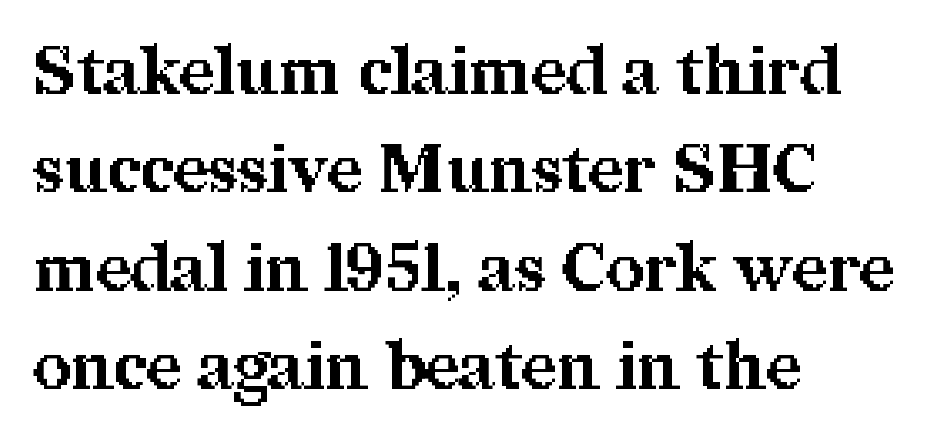
Looks like regular typesetting: each glyph gets only the width it needs. This sample uses an upright cut, with every glyph sitting square on the baseline. The compositor pushed each line to the left boundary. The vertical gap from one line to the next is medium. The typeface chosen for these lines features serifs. Pretty heavy lettering here — definitely bold.
